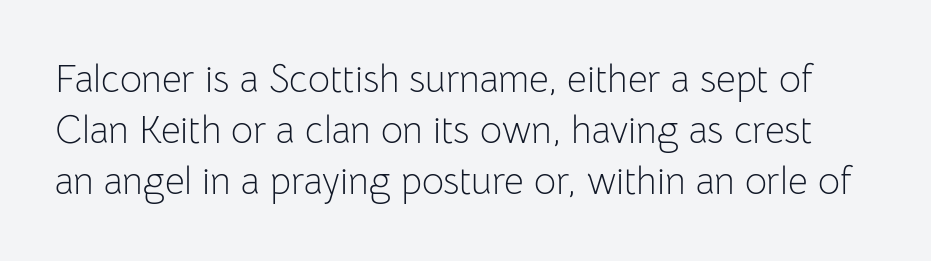
Q: Is the text bold? A: No.
Q: Is the text italic (slanted)? A: No, it is upright.
Q: Is the typeface a serif or a sans-serif typeface? A: Sans-serif.
Q: Is the text underlined? A: No.
Q: Is the spacing between letters normal or unusually wide? A: Normal.
Q: Is the spacing between lines tight, normal or loose? A: Normal.
Q: Width (condensed, normal, or wide)? A: Normal.
Q: Stroke contrast? A: Low.
Q: x-height? A: Medium.
Q: Monospaced? A: No.
